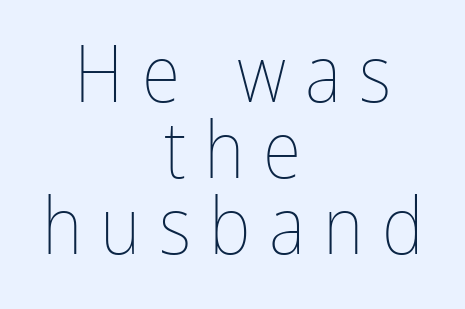
This sample uses an upright cut, with every glyph sitting square on the baseline. Is this a heavy cut? Hardly; it is regular or lighter. This sample has the flowing, uneven cadence of proportional lettering. Loose tracking; the words dissolve into strings of separated letters. Vertical spacing — tight.
